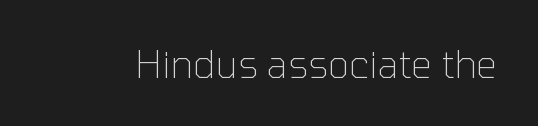
The image shows 38 px thin sans-serif type, upright; set normal letter spacing, not underlined; low stroke contrast and a medium x-height.
